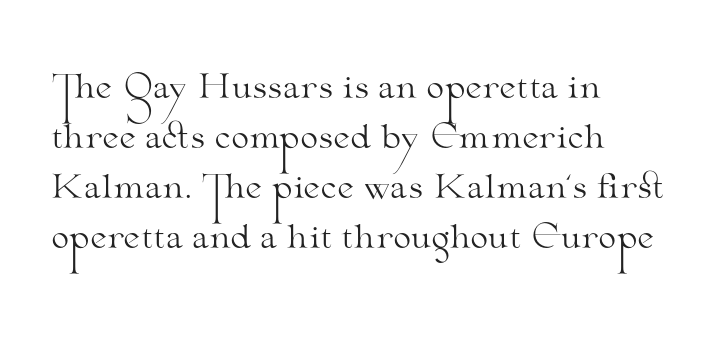
The image shows 32 px light, wide serif type, upright; set left-aligned, normal line spacing (1.56x), normal letter spacing, not underlined; medium stroke contrast and a small x-height.
